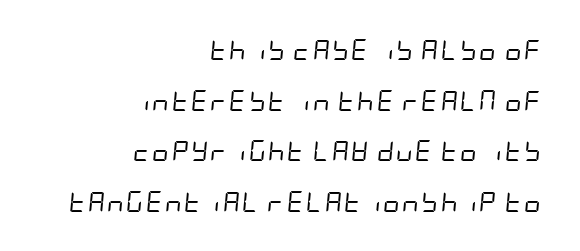
The image shows 21 px text type, italic (leaning right); set right-aligned, loose line spacing (2.41x), not underlined.
